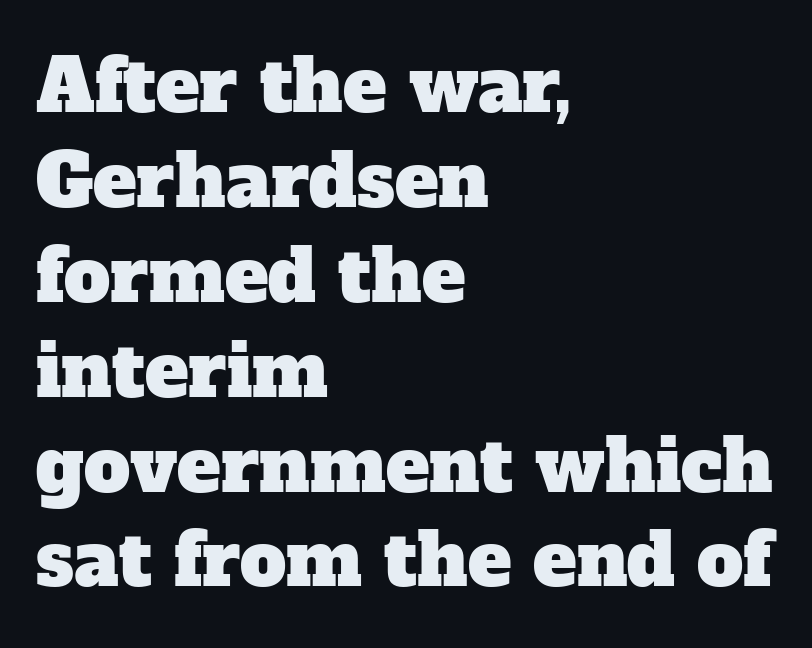
The ragged edge is on the right, which tells us the setting is flush left. The type is set solid horizontally, with unmodified tracking. No word sits above an underline. Looks like regular typesetting: each glyph gets only the width it needs. The passage shown stacks its lines at a standard gap.
